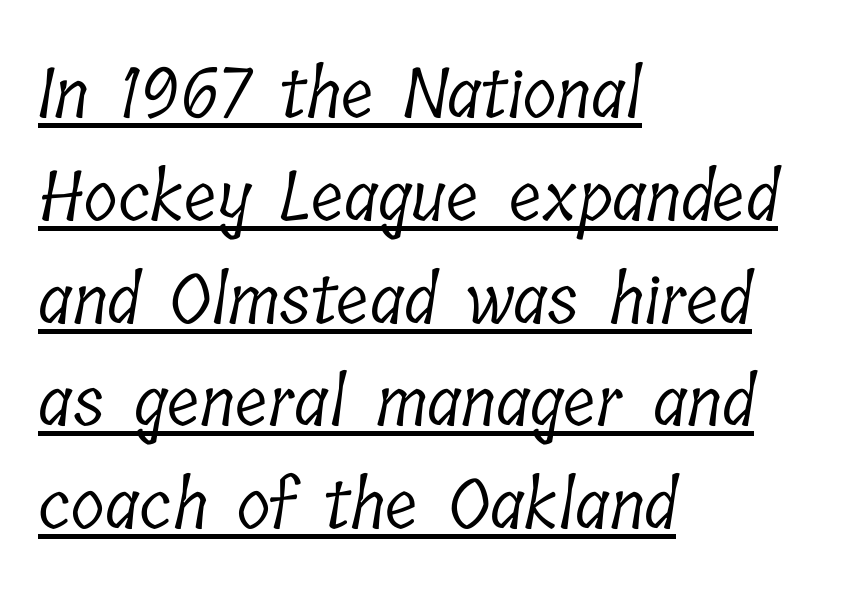
{"serif": "yes", "bold": "no", "weight": "light", "width": "condensed", "stroke_contrast": "low", "x_height": "medium", "monospaced": "no", "underline": "yes", "align": "left", "line_spacing": "normal", "line_spacing_ratio": 1.49, "letter_spacing": "normal", "letter_spacing_em": 0.0, "glyph_px": 69}
